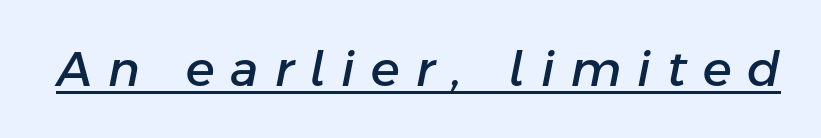
Underline: present. Tall strokes in this sample are angled rather than plumb. The letters advance in unequal steps, a hallmark of proportional type. Here the glyphs are tracked loosely, breaking word shapes into spaced letters.
